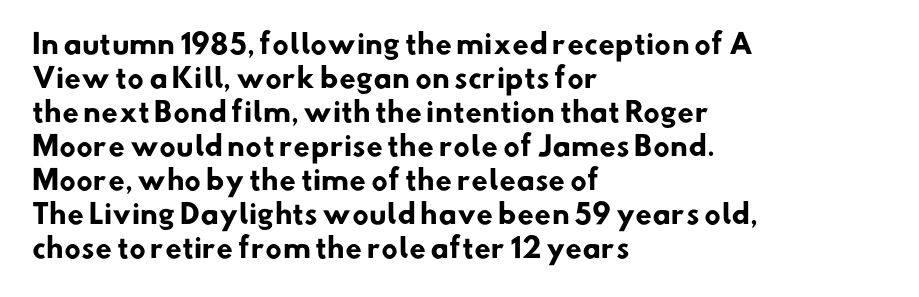
The gap between lines stays unmarked. Is the block centered? No — it sits flush against the left margin. Between one letter and the next there's only the usual sliver of space. The passage shown stacks its lines at a standard gap.
